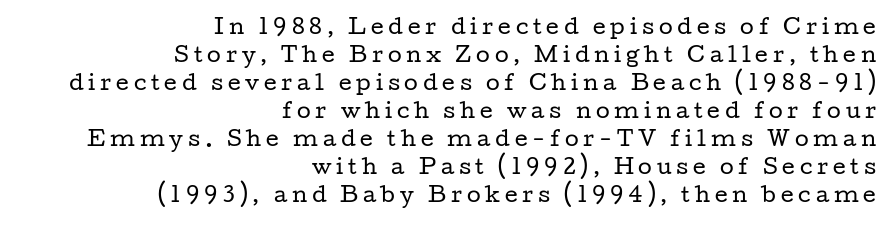
Q: Is the text bold? A: No.
Q: Is the text italic (slanted)? A: No, it is upright.
Q: Is the text underlined? A: No.
Q: How is the paragraph aligned? A: Right-aligned.
Q: Is the spacing between letters normal or unusually wide? A: Unusually wide.
Q: Is the spacing between lines tight, normal or loose? A: Normal.
